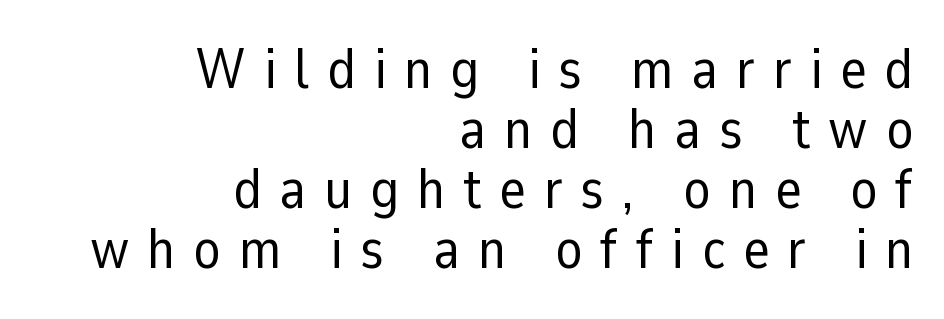
Q: Is the text bold? A: No.
Q: Is the text italic (slanted)? A: No, it is upright.
Q: Is the typeface a serif or a sans-serif typeface? A: Sans-serif.
Q: Is the text underlined? A: No.
Q: How is the paragraph aligned? A: Right-aligned.
Q: Is the spacing between letters normal or unusually wide? A: Unusually wide.
Q: Is the spacing between lines tight, normal or loose? A: Tight.
Q: Width (condensed, normal, or wide)? A: Normal.
Q: Stroke contrast? A: Low.
Q: x-height? A: Medium.
Q: Monospaced? A: No.
